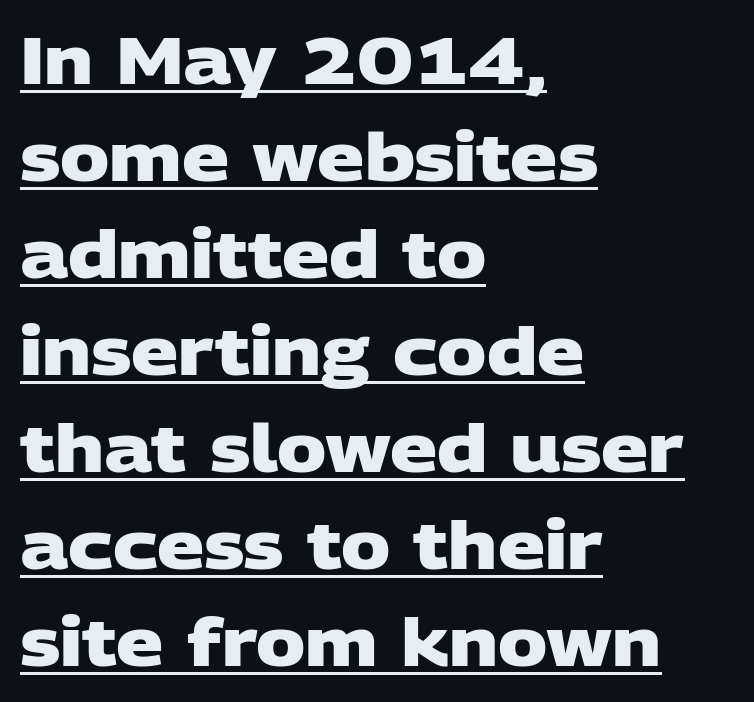
{"serif": "no", "bold": "yes", "weight": "heavy", "width": "wide", "stroke_contrast": "low", "x_height": "large", "monospaced": "no", "underline": "yes", "align": "left", "line_spacing": "normal", "line_spacing_ratio": 1.47, "letter_spacing": "normal", "letter_spacing_em": 0.0, "glyph_px": 66}
